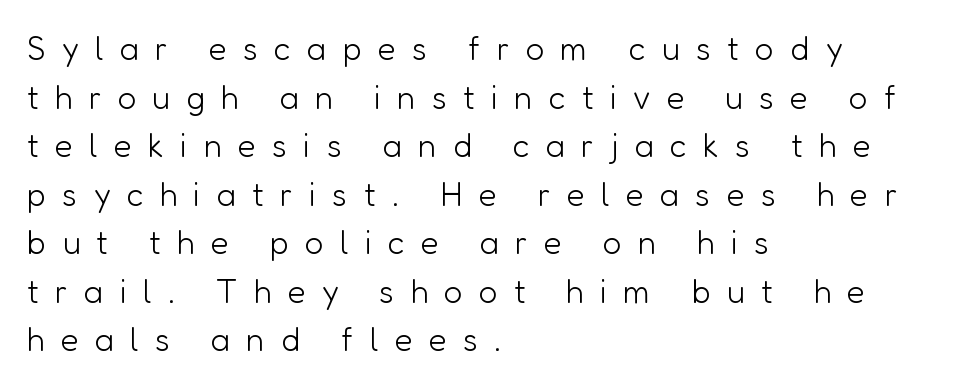
The lettering holds an erect, upright posture throughout. Is this a fixed-width face? No — the glyphs have proportional, varying widths. Glyph-to-glyph distance is far greater than everyday printed text. These lines are set flush left with a ragged right edge. The string is rendered with underlining switched off. Nothing heavy about these letters — not bold at all.
